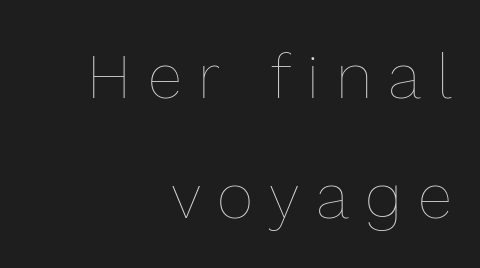
The image shows 63 px thin type, upright; set right-aligned, loose line spacing (1.9x), unusually wide letter spacing (+0.26 em), not underlined; a medium x-height.
